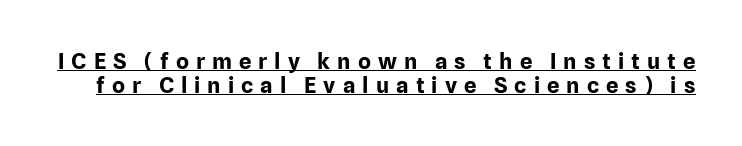
The image shows 22 px bold type, upright; set tight line spacing (1.08x), unusually wide letter spacing (+0.32 em), underlined.
